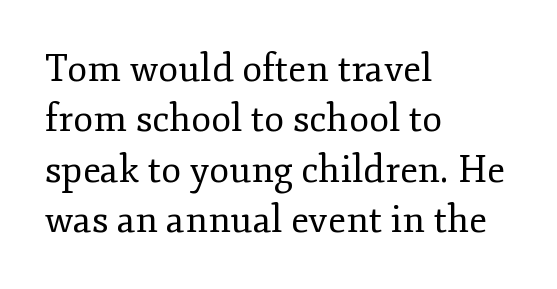
This sample uses an upright cut, with every glyph sitting square on the baseline. Little horizontal feet cap the strokes, marking this as serif type. Horizontal alignment here is leftward, the default for most running prose. The rendering keeps characters at their native spacing. Line spacing here is normal.
